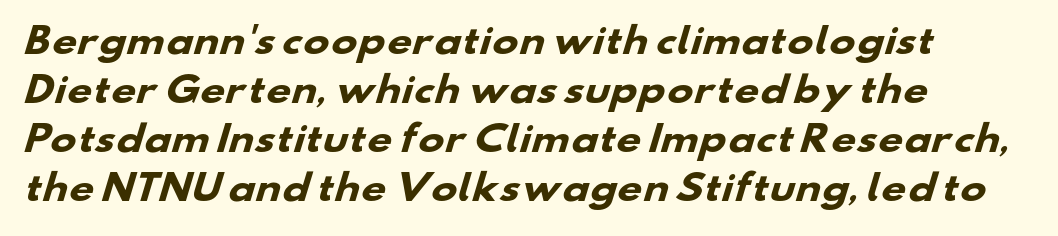
{"serif": "no", "bold": "yes", "weight": "heavy", "width": "wide", "stroke_contrast": "low", "x_height": "small", "monospaced": "no", "underline": "no", "align": "left", "line_spacing": "normal", "line_spacing_ratio": 1.4, "letter_spacing": "normal", "letter_spacing_em": 0.0, "glyph_px": 35}
